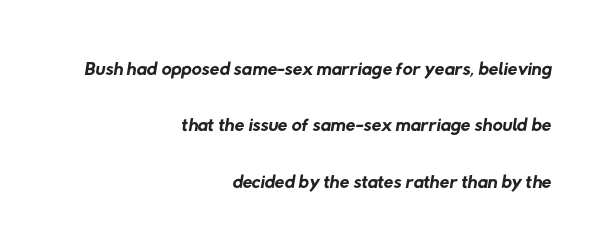
The image shows 28 px regular-weight sans-serif type; set right-aligned, loose line spacing (2.01x), normal letter spacing, not underlined; low stroke contrast and a medium x-height.
